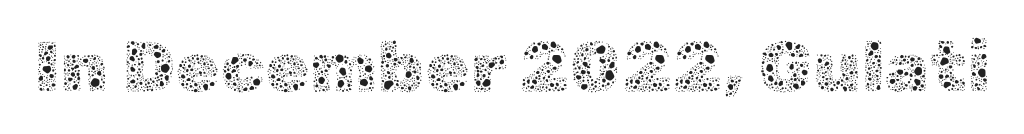
Q: Is the text bold? A: No.
Q: Is the text italic (slanted)? A: No, it is upright.
Q: Is the text underlined? A: No.
Q: Is the spacing between letters normal or unusually wide? A: Normal.
Q: Width (condensed, normal, or wide)? A: Normal.
Q: x-height? A: Medium.
Q: Monospaced? A: No.
